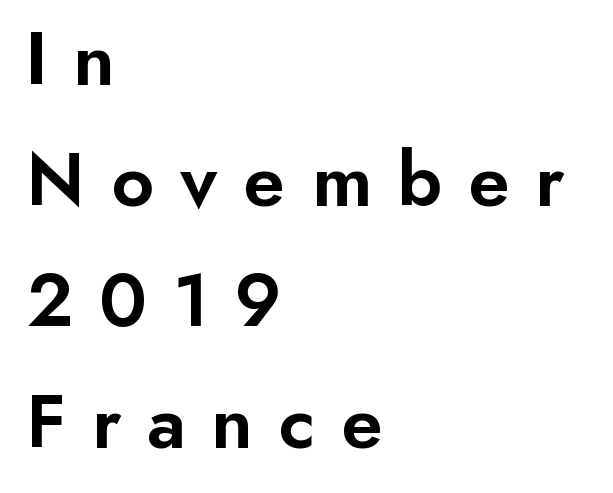
{"serif": "no", "italic": "no", "bold": "semi", "weight": "semibold", "width": "normal", "stroke_contrast": "low", "x_height": "small", "monospaced": "no", "underline": "no", "align": "left", "line_spacing": "normal", "line_spacing_ratio": 1.53, "letter_spacing": "wide", "letter_spacing_em": 0.32, "glyph_px": 79}
